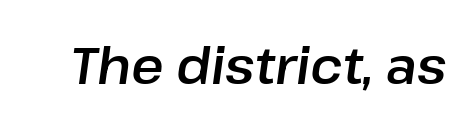
{"italic": "yes", "lean": "right", "slant_degrees": 8, "width": "normal", "stroke_contrast": "low", "x_height": "medium", "monospaced": "no", "underline": "no", "letter_spacing": "normal", "letter_spacing_em": 0.0, "glyph_px": 50}
